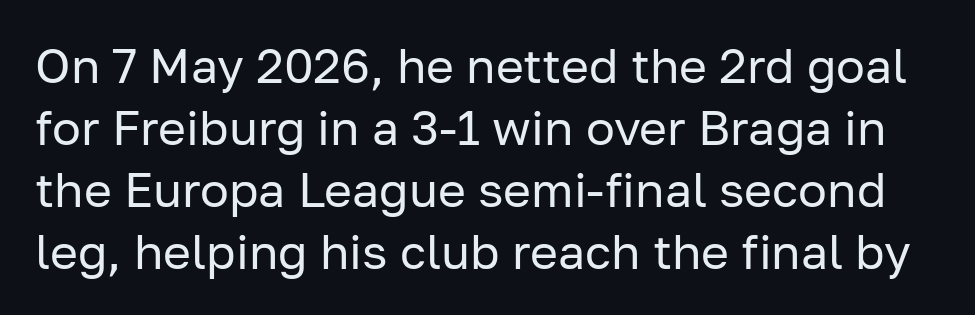
The space directly below the letters is spotless. You could call the tracking neutral — neither tight nor loose. A normal amount of white space separates one row of letters from the next. Counters stay open thanks to moderate or lighter strokes. A typesetter would label this face a sans.
